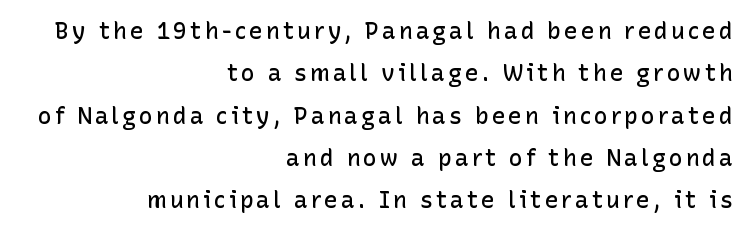
Q: Is the text bold? A: Semi-bold.
Q: Is the text italic (slanted)? A: No, it is upright.
Q: Is the text underlined? A: No.
Q: How is the paragraph aligned? A: Right-aligned.
